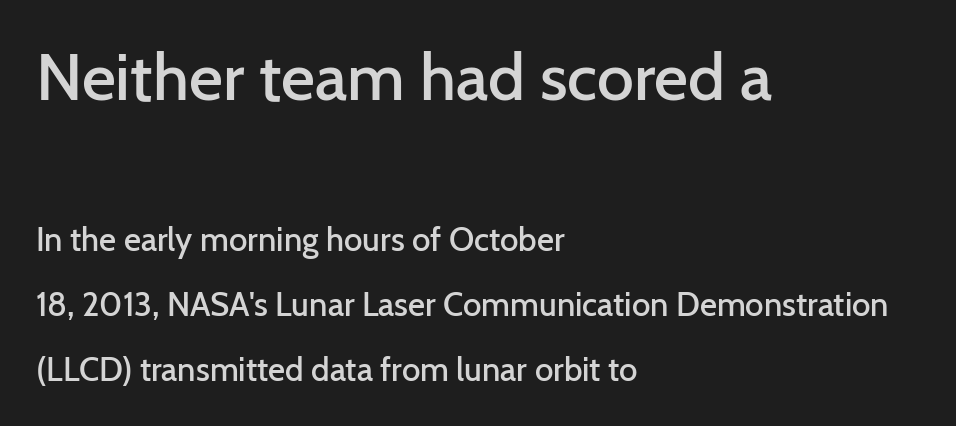
The image shows 66 px semibold sans-serif type, upright; set left-aligned, loose line spacing (1.97x), normal letter spacing, not underlined; the first (top) block is 2.0x larger; low stroke contrast and a medium x-height.
